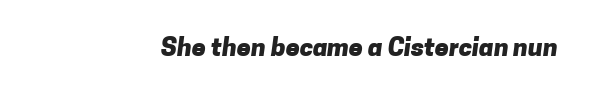
Q: Is the text bold? A: Yes.
Q: Is the text underlined? A: No.
Q: Is the spacing between letters normal or unusually wide? A: Normal.
